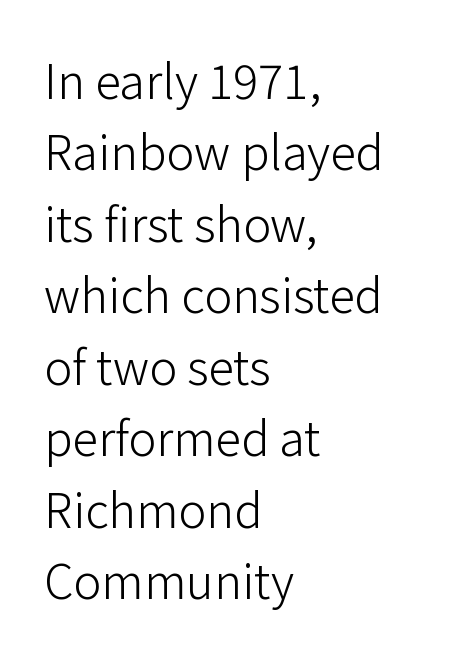
Line spacing here is normal. Spacing between characters is what you'd get straight out of the box. The passage shown is typeset with a sans-serif family. The strokes are not fattened; the text isn't bold.
